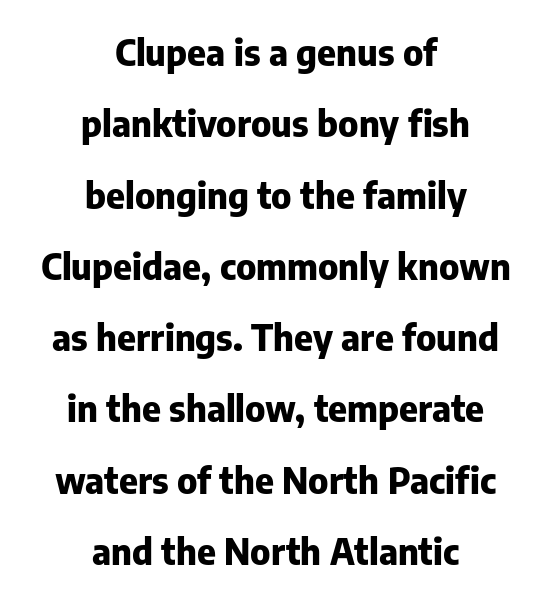
Leading is clearly above the norm, producing a sparse column. Spacing verdict: proportional, widths tailored to each character. Letters rest on an invisible, unmarked baseline. Is the letter spacing exaggerated? No — it looks like the ordinary default. The rendering positions every line midway between the sides.
